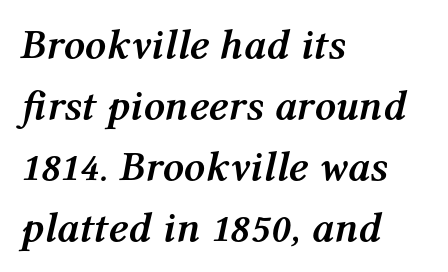
The space directly below the letters is spotless. This rendering uses left alignment, leaving the right contour irregular. One glance says typical: line gaps are just what's usual. On the weight axis this lands at bold, roughly 700.
